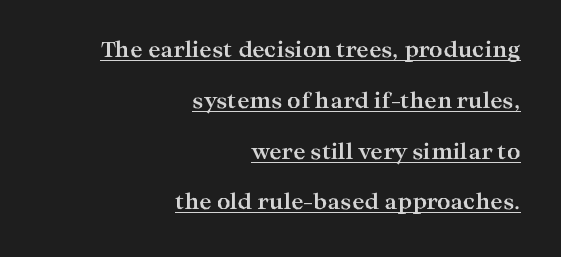
The image shows 21 px bold type, upright; set right-aligned, loose line spacing (2.42x), normal letter spacing, underlined.
